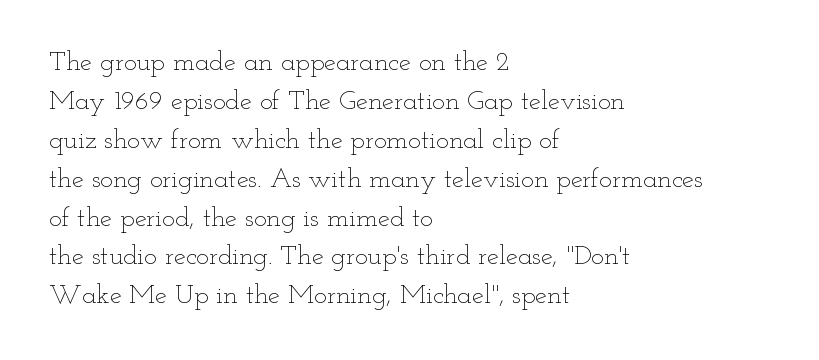
Nothing heavy about these letters — not bold at all. The block of text has a typical density, with ordinary space between rows. Posture: straight, roman, zero tilt. Quick note: underline off. The letterforms sit shoulder to shoulder at normal distance.
